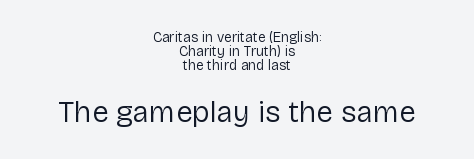
The letters in the lower block stand taller than those in the block above. Observe the absence of serifs on each vertical stroke in this sample. How would I describe the line gaps? Narrow and economical. The passage shown is not underscored anywhere. Compared with a typical body face, this is equally light or lighter still.
